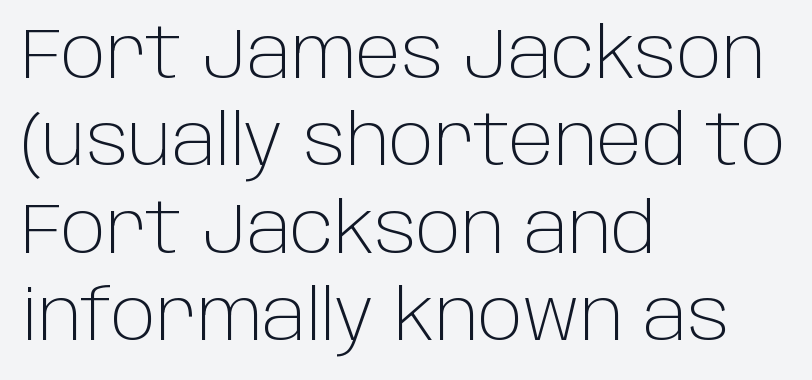
A typesetter would call this zero additional tracking. Alignment: flush left. The weight tops out at a normal text grade. This sample has the flowing, uneven cadence of proportional lettering.
